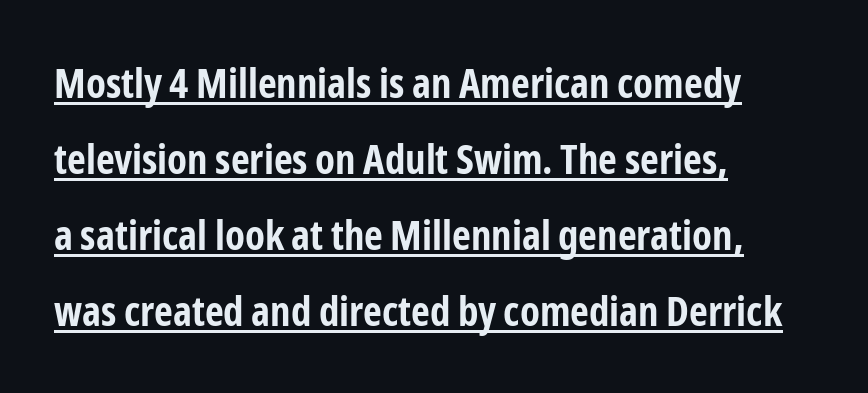
Q: Is the text bold? A: Yes.
Q: Is the text italic (slanted)? A: No, it is upright.
Q: Is the typeface a serif or a sans-serif typeface? A: Sans-serif.
Q: Is the text underlined? A: Yes.
Q: How is the paragraph aligned? A: Left-aligned.
Q: Is the spacing between letters normal or unusually wide? A: Normal.
Q: Width (condensed, normal, or wide)? A: Condensed.
Q: Stroke contrast? A: Low.
Q: x-height? A: Medium.
Q: Monospaced? A: No.
